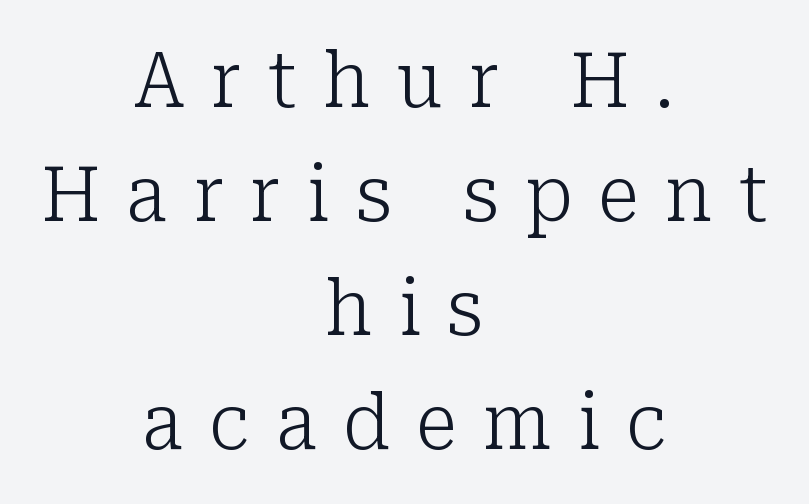
{"serif": "yes", "italic": "no", "bold": "no", "weight": "light", "width": "normal", "stroke_contrast": "low", "x_height": "medium", "monospaced": "no", "underline": "no", "align": "center", "line_spacing": "normal", "line_spacing_ratio": 1.5, "letter_spacing": "wide", "letter_spacing_em": 0.34, "glyph_px": 76}
